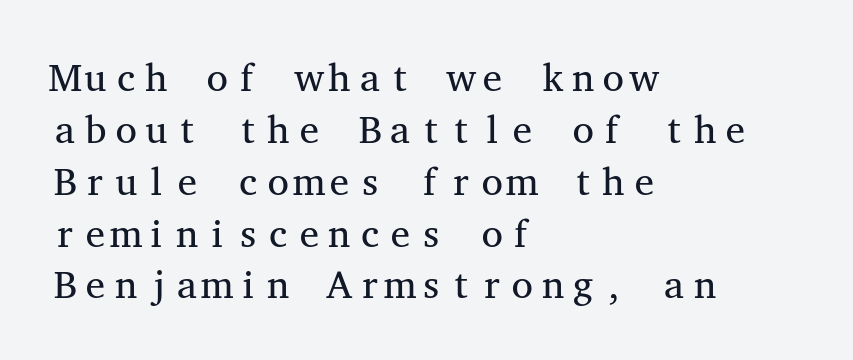
Q: Is the text bold? A: No.
Q: Is the text italic (slanted)? A: No, it is upright.
Q: Is the typeface a serif or a sans-serif typeface? A: Serif.
Q: Is the text underlined? A: No.
Q: How is the paragraph aligned? A: Left-aligned.
Q: Is the spacing between letters normal or unusually wide? A: Normal.
Q: Is the spacing between lines tight, normal or loose? A: Normal.
Q: Width (condensed, normal, or wide)? A: Wide.
Q: Stroke contrast? A: Medium.
Q: x-height? A: Medium.
Q: Monospaced? A: Yes.
